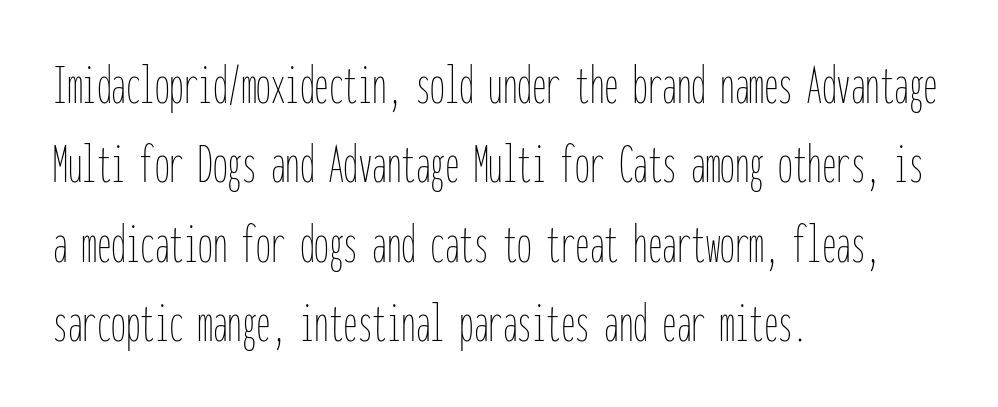
The font's upright variant was chosen for this text. The rendering keeps characters at their native spacing. Leftover space on each line is placed entirely after the last word. Unmarked baselines from the first word to the last. The letters look calm and open, with moderate or lighter stems. If you measured baseline to baseline, you'd find a middling distance.
